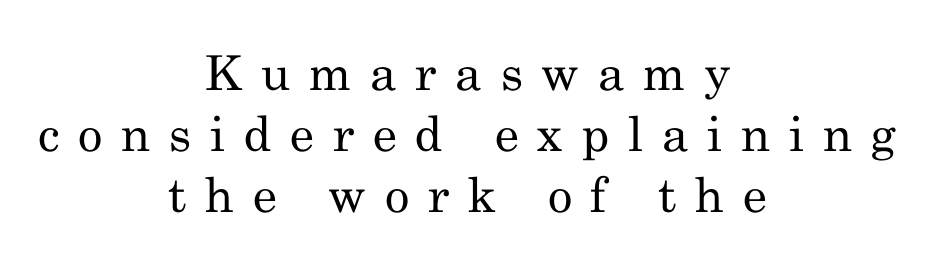
Q: Is the text bold? A: No.
Q: Is the text italic (slanted)? A: No, it is upright.
Q: Is the typeface a serif or a sans-serif typeface? A: Serif.
Q: Is the text underlined? A: No.
Q: How is the paragraph aligned? A: Centered.
Q: Is the spacing between letters normal or unusually wide? A: Unusually wide.
Q: Is the spacing between lines tight, normal or loose? A: Normal.
Q: Width (condensed, normal, or wide)? A: Normal.
Q: Stroke contrast? A: Medium.
Q: x-height? A: Small.
Q: Monospaced? A: No.
